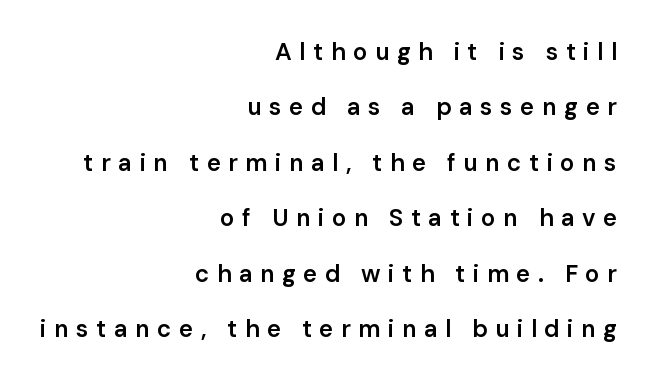
Q: Is the text bold? A: Semi-bold.
Q: Is the text italic (slanted)? A: No, it is upright.
Q: Is the text underlined? A: No.
Q: How is the paragraph aligned? A: Right-aligned.
Q: Is the spacing between letters normal or unusually wide? A: Unusually wide.
Q: Is the spacing between lines tight, normal or loose? A: Loose.
